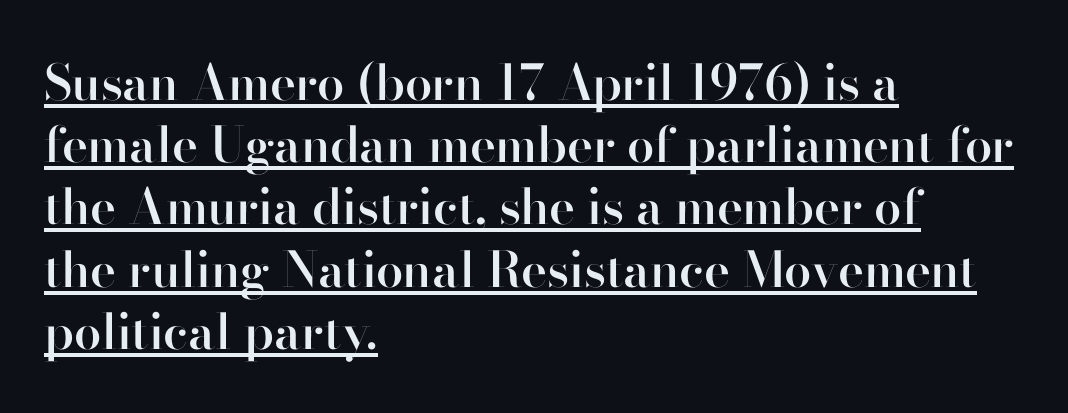
Q: Is the text bold? A: Semi-bold.
Q: Is the text italic (slanted)? A: No, it is upright.
Q: Is the typeface a serif or a sans-serif typeface? A: Sans-serif.
Q: Is the text underlined? A: Yes.
Q: How is the paragraph aligned? A: Left-aligned.
Q: Is the spacing between letters normal or unusually wide? A: Normal.
Q: Is the spacing between lines tight, normal or loose? A: Normal.
Q: Width (condensed, normal, or wide)? A: Normal.
Q: Stroke contrast? A: High.
Q: x-height? A: Small.
Q: Monospaced? A: No.
